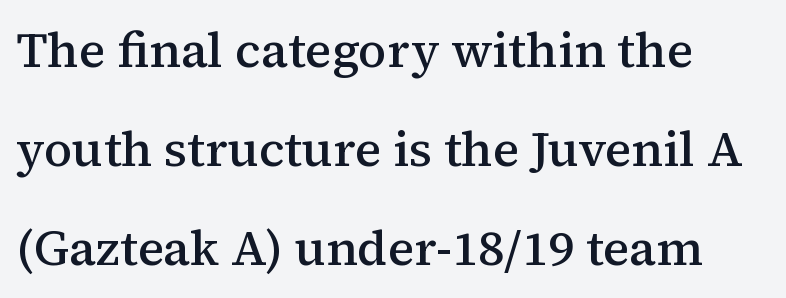
Layout note: lines flush left. In terms of leading, this rendering errs on the spacious side. Decoration check: the copy has no underline. You can tell from the footed stems that serif type was used.
